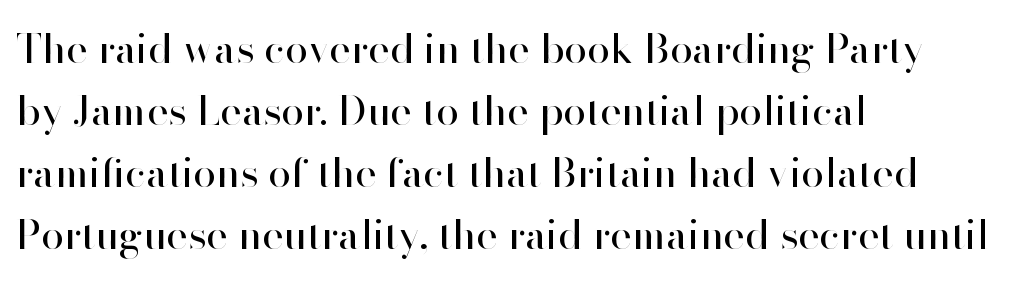
The image shows 41 px regular-weight sans-serif type, upright; set left-aligned, normal line spacing (1.51x), normal letter spacing, not underlined; high stroke contrast and a small x-height.
